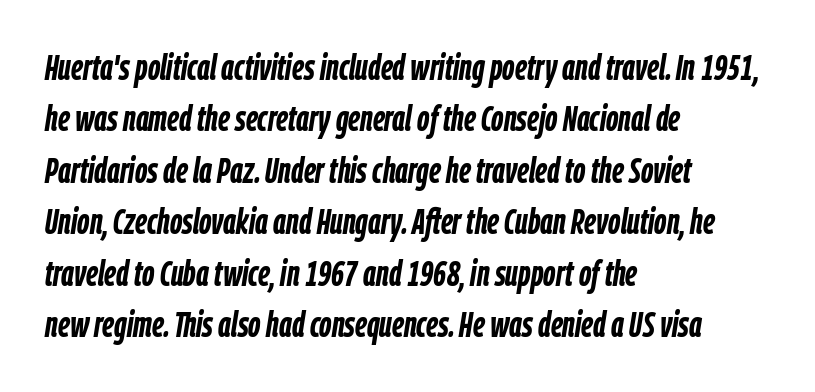
Q: Is the text bold? A: Yes.
Q: Is the text italic (slanted)? A: Yes, it leans right by about 9 degrees.
Q: Is the text underlined? A: No.
Q: How is the paragraph aligned? A: Left-aligned.
Q: Is the spacing between letters normal or unusually wide? A: Normal.
Q: Is the spacing between lines tight, normal or loose? A: Normal.
Q: Width (condensed, normal, or wide)? A: Condensed.
Q: Stroke contrast? A: Low.
Q: x-height? A: Medium.
Q: Monospaced? A: No.
